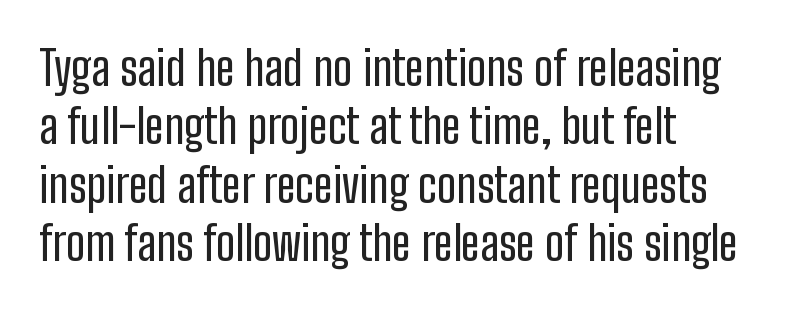
Q: Is the text italic (slanted)? A: No, it is upright.
Q: Is the typeface a serif or a sans-serif typeface? A: Sans-serif.
Q: Is the text underlined? A: No.
Q: How is the paragraph aligned? A: Left-aligned.
Q: Is the spacing between letters normal or unusually wide? A: Normal.
Q: Width (condensed, normal, or wide)? A: Condensed.
Q: Stroke contrast? A: Low.
Q: x-height? A: Medium.
Q: Monospaced? A: No.
